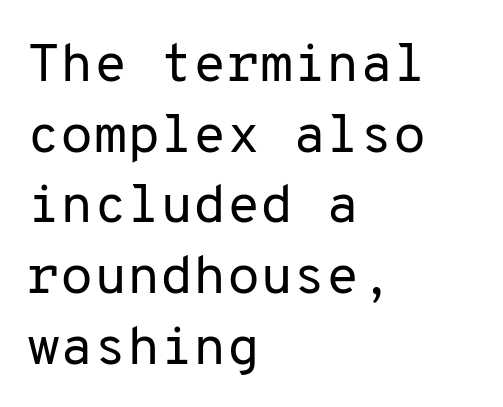
Q: Is the text bold? A: No.
Q: Is the text italic (slanted)? A: No, it is upright.
Q: Is the typeface a serif or a sans-serif typeface? A: Sans-serif.
Q: Is the text underlined? A: No.
Q: How is the paragraph aligned? A: Left-aligned.
Q: Is the spacing between letters normal or unusually wide? A: Normal.
Q: Is the spacing between lines tight, normal or loose? A: Normal.
Q: Width (condensed, normal, or wide)? A: Normal.
Q: Stroke contrast? A: Low.
Q: x-height? A: Medium.
Q: Monospaced? A: Yes.
